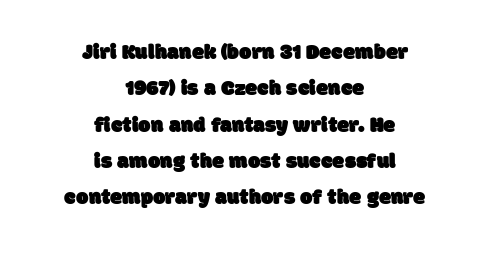
Q: Is the text underlined? A: No.
Q: How is the paragraph aligned? A: Centered.
Q: Is the spacing between letters normal or unusually wide? A: Normal.
Q: Is the spacing between lines tight, normal or loose? A: Normal.
